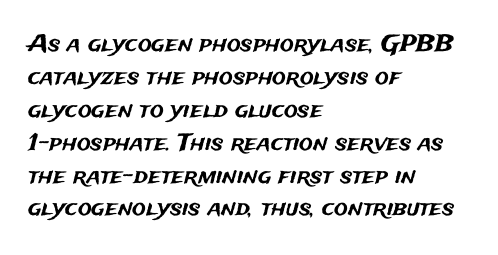
Plain, unruled lines of type. Letter spacing: default. Quick note: interline space is typical. One-word summary of the alignment: left.
